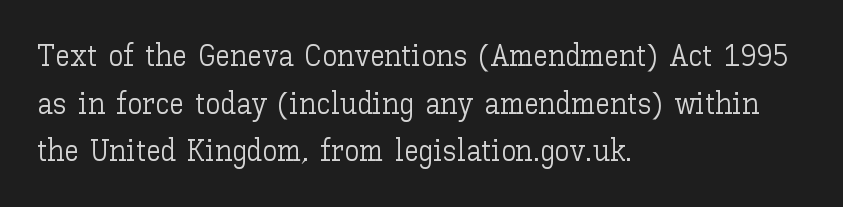
Q: Is the text bold? A: No.
Q: Is the text italic (slanted)? A: No, it is upright.
Q: Is the text underlined? A: No.
Q: How is the paragraph aligned? A: Left-aligned.
Q: Is the spacing between letters normal or unusually wide? A: Normal.
Q: Is the spacing between lines tight, normal or loose? A: Normal.
Q: Width (condensed, normal, or wide)? A: Normal.
Q: Stroke contrast? A: Low.
Q: x-height? A: Medium.
Q: Monospaced? A: No.
